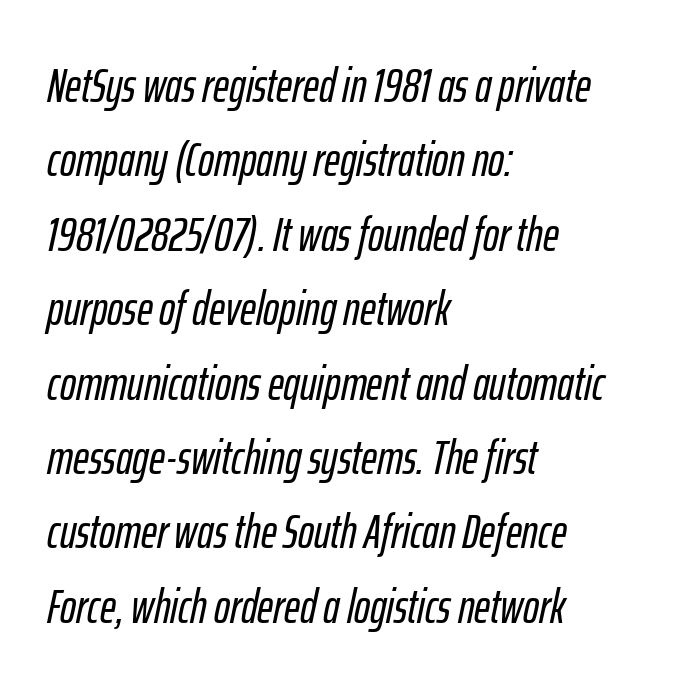
{"italic": "yes", "lean": "right", "slant_degrees": 12, "width": "condensed", "stroke_contrast": "low", "x_height": "medium", "monospaced": "no", "underline": "no", "align": "left", "line_spacing": "normal", "line_spacing_ratio": 1.55, "letter_spacing": "normal", "letter_spacing_em": 0.0, "glyph_px": 48}
